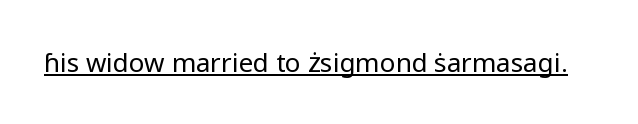
Q: Is the text bold? A: No.
Q: Is the text italic (slanted)? A: No, it is upright.
Q: Is the text underlined? A: Yes.
Q: Is the spacing between letters normal or unusually wide? A: Normal.
